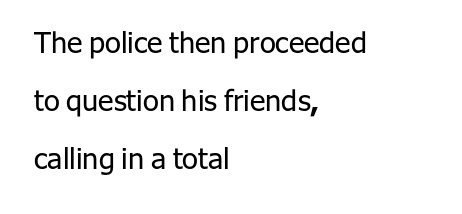
The image shows 29 px regular-weight sans-serif type, upright; set left-aligned, loose line spacing (2.0x), normal letter spacing, not underlined; low stroke contrast and a medium x-height.
